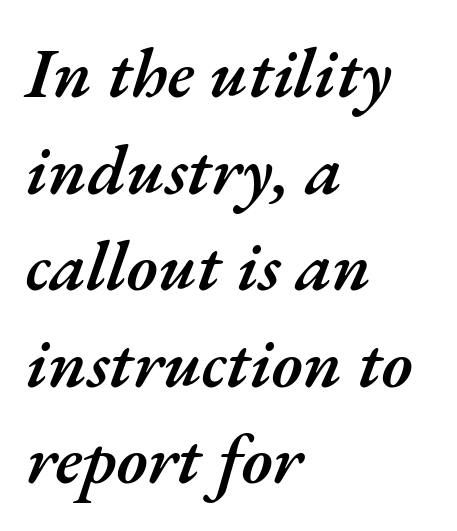
Q: Is the text bold? A: Semi-bold.
Q: Is the text italic (slanted)? A: Yes, it leans right by about 17 degrees.
Q: Is the text underlined? A: No.
Q: How is the paragraph aligned? A: Left-aligned.
Q: Is the spacing between letters normal or unusually wide? A: Normal.
Q: Is the spacing between lines tight, normal or loose? A: Normal.
Q: Width (condensed, normal, or wide)? A: Normal.
Q: Stroke contrast? A: Medium.
Q: x-height? A: Small.
Q: Monospaced? A: No.
